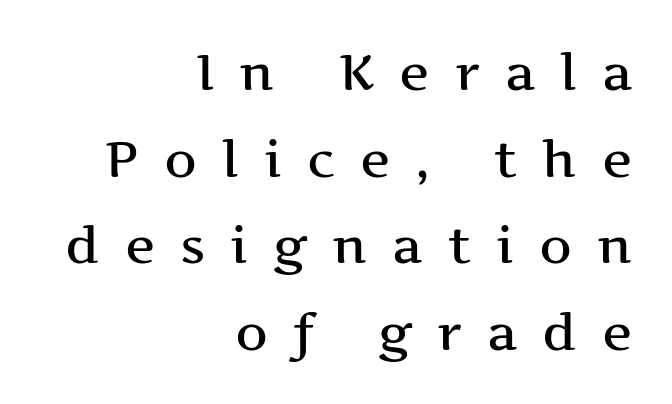
The setting favours the right margin, as signatures and pull-quotes sometimes do. Letterform terminals end in serifs throughout the passage. No italicization has been applied; the sample stays upright. How are the letters spaced? Widely, with obvious added tracking. The vertical gap from one line to the next is medium.
